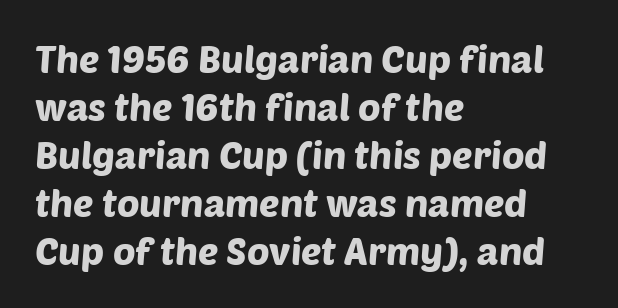
{"serif": "no", "width": "normal", "stroke_contrast": "low", "x_height": "large", "monospaced": "no", "underline": "no", "align": "left", "line_spacing": "normal", "line_spacing_ratio": 1.26, "letter_spacing": "normal", "letter_spacing_em": 0.0, "glyph_px": 38}
